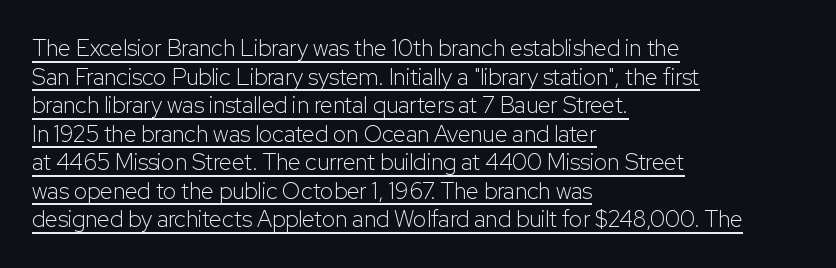
Q: Is the text bold? A: No.
Q: Is the text italic (slanted)? A: No, it is upright.
Q: Is the text underlined? A: Yes.
Q: How is the paragraph aligned? A: Left-aligned.
Q: Is the spacing between letters normal or unusually wide? A: Normal.
